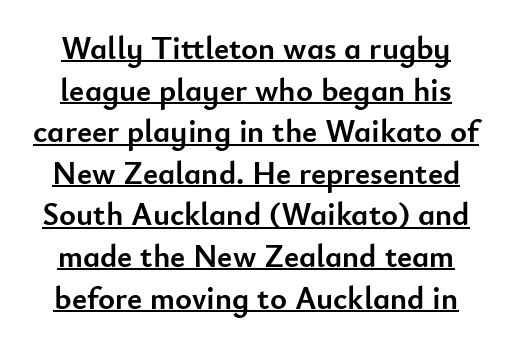
The letters stand straight up with perfectly vertical stems. Is this a fixed-width face? No — the glyphs have proportional, varying widths. Horizontal bands of white between lines are of average thickness. Underline: present. As a designer I'd log this as weight 700, bold. Unlike a traditional serif, this face leaves its strokes unadorned.
